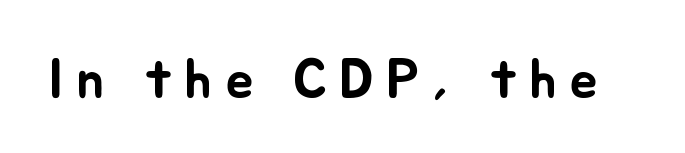
{"italic": "no", "width": "normal", "stroke_contrast": "low", "x_height": "small", "monospaced": "no", "underline": "no", "letter_spacing": "wide", "letter_spacing_em": 0.23, "glyph_px": 56}
